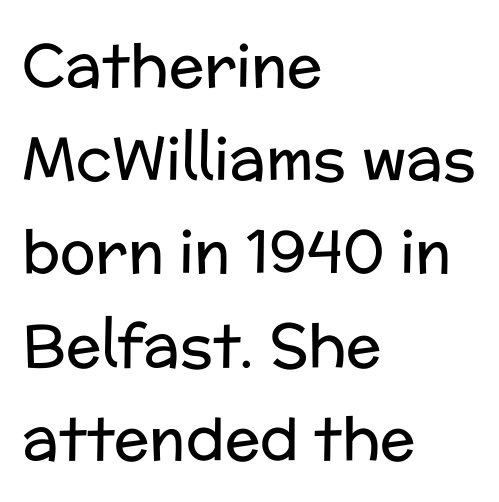
The image shows 59 px regular-weight sans-serif type, upright; set left-aligned, normal line spacing (1.58x), normal letter spacing, not underlined; low stroke contrast and a medium x-height.
